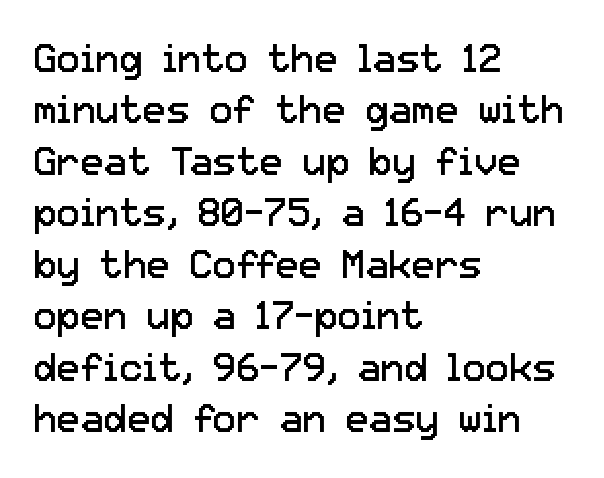
{"serif": "no", "italic": "no", "bold": "no", "weight": "regular", "width": "normal", "stroke_contrast": "low", "x_height": "medium", "monospaced": "no", "underline": "no", "align": "left", "line_spacing": "normal", "line_spacing_ratio": 1.32, "letter_spacing": "normal", "letter_spacing_em": 0.0, "glyph_px": 39}
